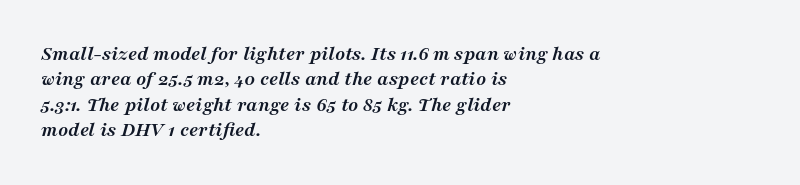
Reading down the block, your eye returns to a fixed left position each line. No word sits above an underline. The line texture is even and compact thanks to regular tracking. Each glyph is drawn with heavy, bold strokes. The face used here has a pronounced slope to its letters.
